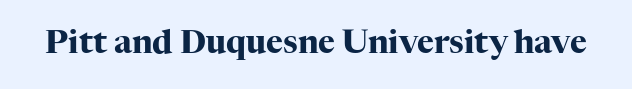
Q: Is the text bold? A: Yes.
Q: Is the text italic (slanted)? A: No, it is upright.
Q: Is the typeface a serif or a sans-serif typeface? A: Serif.
Q: Is the text underlined? A: No.
Q: Is the spacing between letters normal or unusually wide? A: Normal.
Q: Width (condensed, normal, or wide)? A: Normal.
Q: Stroke contrast? A: High.
Q: x-height? A: Medium.
Q: Monospaced? A: No.
